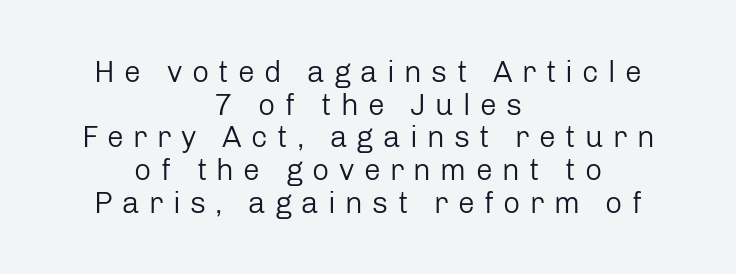
{"serif": "no", "italic": "no", "bold": "no", "weight": "regular", "width": "normal", "stroke_contrast": "low", "x_height": "medium", "monospaced": "no", "underline": "no", "align": "center", "line_spacing": "tight", "line_spacing_ratio": 1.09, "letter_spacing": "wide", "letter_spacing_em": 0.31, "glyph_px": 30}
